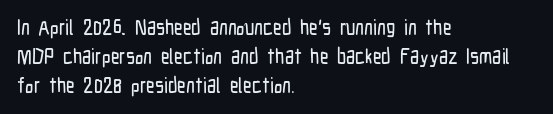
The image shows 21 px text type, upright; set left-aligned, normal line spacing (1.38x), normal letter spacing, not underlined.
